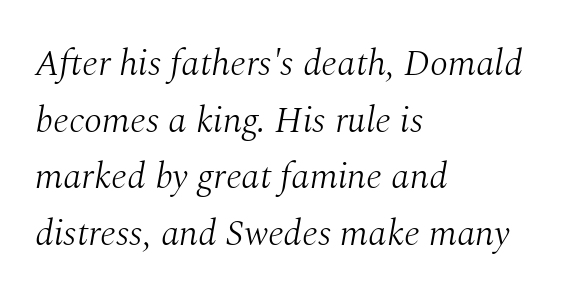
{"serif": "yes", "italic": "yes", "lean": "right", "slant_degrees": 10, "bold": "no", "weight": "light", "width": "normal", "stroke_contrast": "medium", "x_height": "medium", "monospaced": "no", "underline": "no", "align": "left", "line_spacing": "normal", "line_spacing_ratio": 1.53, "letter_spacing": "normal", "letter_spacing_em": 0.0, "glyph_px": 37}
